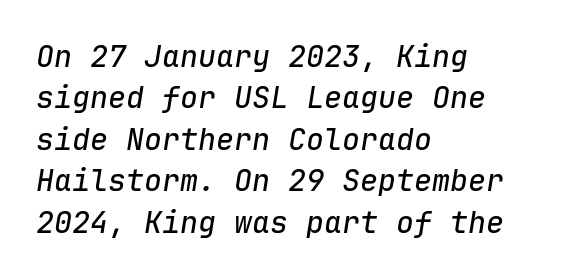
Q: Is the text italic (slanted)? A: Yes, it leans right by about 9 degrees.
Q: Is the text underlined? A: No.
Q: How is the paragraph aligned? A: Left-aligned.
Q: Is the spacing between letters normal or unusually wide? A: Normal.
Q: Is the spacing between lines tight, normal or loose? A: Normal.
Q: Width (condensed, normal, or wide)? A: Normal.
Q: Stroke contrast? A: Low.
Q: x-height? A: Medium.
Q: Monospaced? A: Yes.
